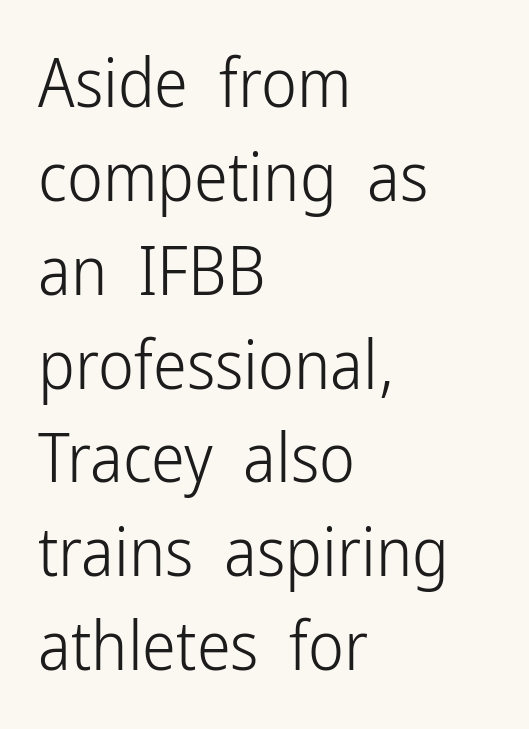
Q: Is the text bold? A: No.
Q: Is the text italic (slanted)? A: No, it is upright.
Q: Is the typeface a serif or a sans-serif typeface? A: Sans-serif.
Q: Is the text underlined? A: No.
Q: How is the paragraph aligned? A: Left-aligned.
Q: Is the spacing between letters normal or unusually wide? A: Normal.
Q: Is the spacing between lines tight, normal or loose? A: Normal.
Q: Width (condensed, normal, or wide)? A: Condensed.
Q: Stroke contrast? A: Low.
Q: x-height? A: Medium.
Q: Monospaced? A: No.
